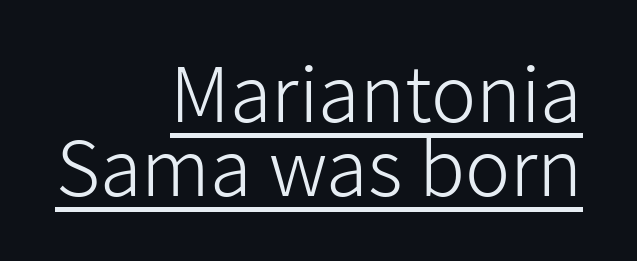
The image shows 76 px light sans-serif type, upright; set right-aligned, tight line spacing (0.97x), normal letter spacing, underlined; low stroke contrast and a medium x-height.
